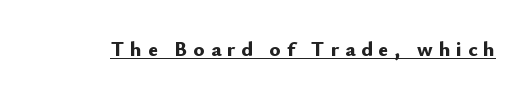
{"italic": "no", "bold": "yes", "underline": "yes", "letter_spacing": "wide", "letter_spacing_em": 0.28, "glyph_px": 21}
